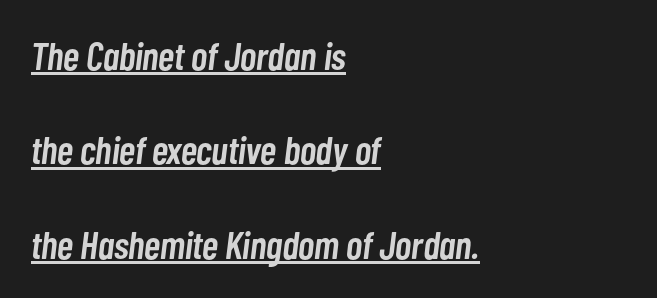
{"italic": "yes", "lean": "right", "slant_degrees": 7, "bold": "semi", "weight": "semibold", "width": "condensed", "stroke_contrast": "low", "x_height": "medium", "monospaced": "no", "underline": "yes", "align": "left", "line_spacing": "loose", "line_spacing_ratio": 2.42, "letter_spacing": "normal", "letter_spacing_em": 0.0, "glyph_px": 39}
